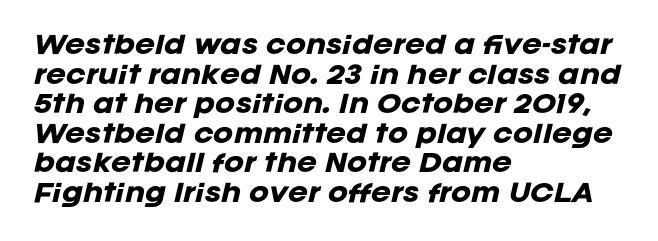
The image shows 24 px bold type, italic (leaning right); set left-aligned, line spacing 1.23x, normal letter spacing, not underlined.
